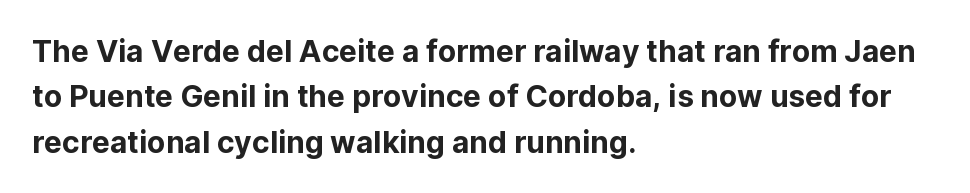
Rows of type keep a routine distance in the vertical direction. The letters stand straight up with perfectly vertical stems. The passage is arranged the way most books set body copy — flush left. A typesetter would call this proportional, since set widths differ per character. A typesetter would call this zero additional tracking.
